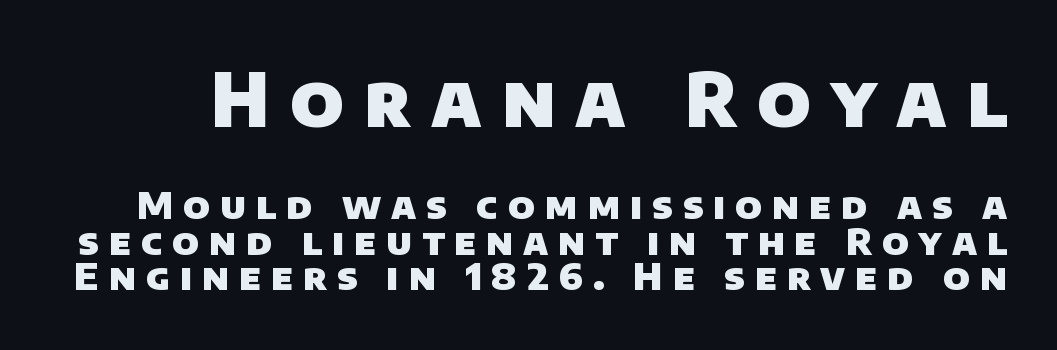
{"serif": "no", "bold": "yes", "weight": "heavy", "width": "normal", "stroke_contrast": "low", "x_height": "large", "monospaced": "no", "underline": "no", "line_spacing": "tight", "line_spacing_ratio": 0.96, "letter_spacing": "wide", "letter_spacing_em": 0.27, "larger_block": "first", "size_ratio": 2.0, "glyph_px": 74}
